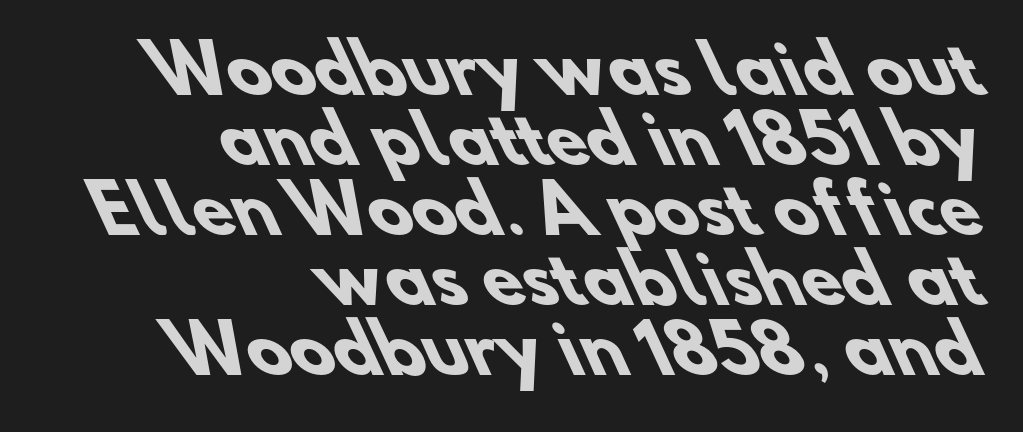
Q: Is the text bold? A: Yes.
Q: Is the typeface a serif or a sans-serif typeface? A: Sans-serif.
Q: Is the text underlined? A: No.
Q: How is the paragraph aligned? A: Right-aligned.
Q: Is the spacing between letters normal or unusually wide? A: Normal.
Q: Is the spacing between lines tight, normal or loose? A: Tight.
Q: Width (condensed, normal, or wide)? A: Normal.
Q: Stroke contrast? A: Low.
Q: x-height? A: Small.
Q: Monospaced? A: No.
